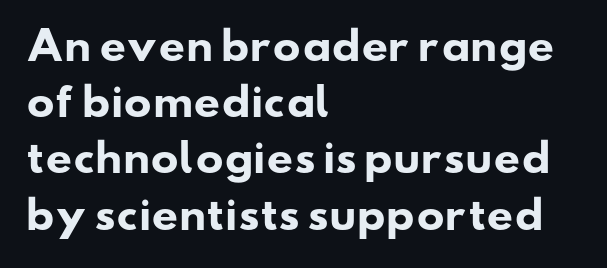
{"serif": "no", "bold": "yes", "weight": "heavy", "width": "wide", "stroke_contrast": "low", "x_height": "small", "monospaced": "no", "underline": "no", "align": "left", "line_spacing": "normal", "line_spacing_ratio": 1.52, "letter_spacing": "normal", "letter_spacing_em": 0.0, "glyph_px": 37}
